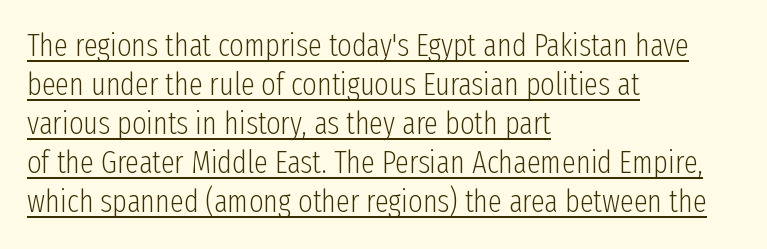
Q: Is the text bold? A: No.
Q: Is the text italic (slanted)? A: No, it is upright.
Q: Is the typeface a serif or a sans-serif typeface? A: Sans-serif.
Q: Is the text underlined? A: Yes.
Q: How is the paragraph aligned? A: Left-aligned.
Q: Is the spacing between letters normal or unusually wide? A: Normal.
Q: Is the spacing between lines tight, normal or loose? A: Normal.
Q: Width (condensed, normal, or wide)? A: Condensed.
Q: Stroke contrast? A: Low.
Q: x-height? A: Medium.
Q: Monospaced? A: No.
